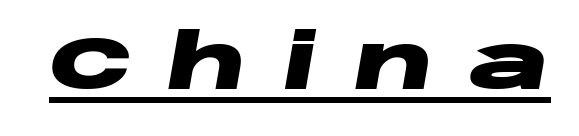
A dark, heavy texture on the line: the type is bold. The typesetter has applied underlining to the passage shown. Each letter keeps its own natural width here, so spacing adapts to shape. The specimen reads as italic at a glance.
